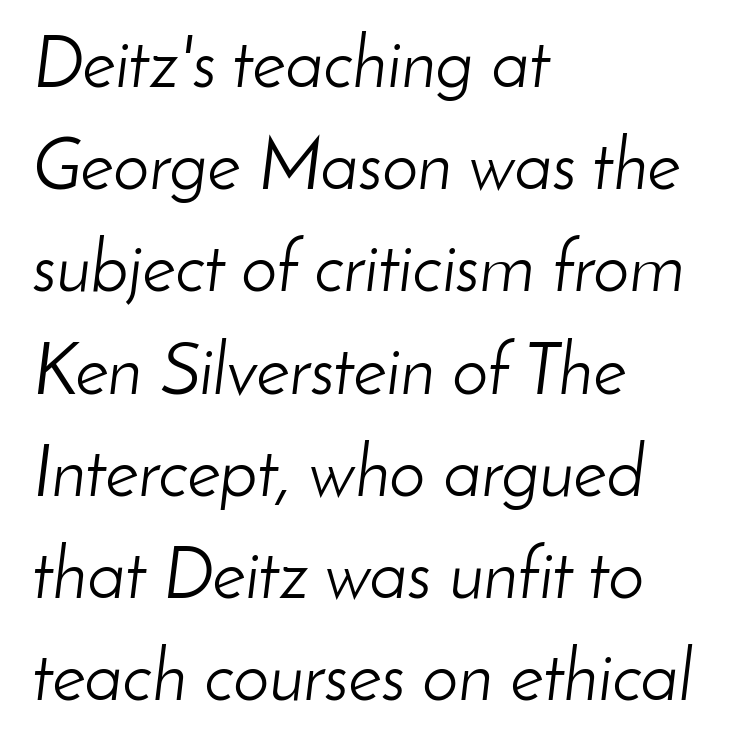
{"italic": "yes", "lean": "right", "slant_degrees": 8, "bold": "no", "weight": "light", "width": "normal", "stroke_contrast": "low", "x_height": "small", "monospaced": "no", "underline": "no", "align": "left", "line_spacing": "normal", "line_spacing_ratio": 1.42, "letter_spacing": "normal", "letter_spacing_em": 0.0, "glyph_px": 72}
